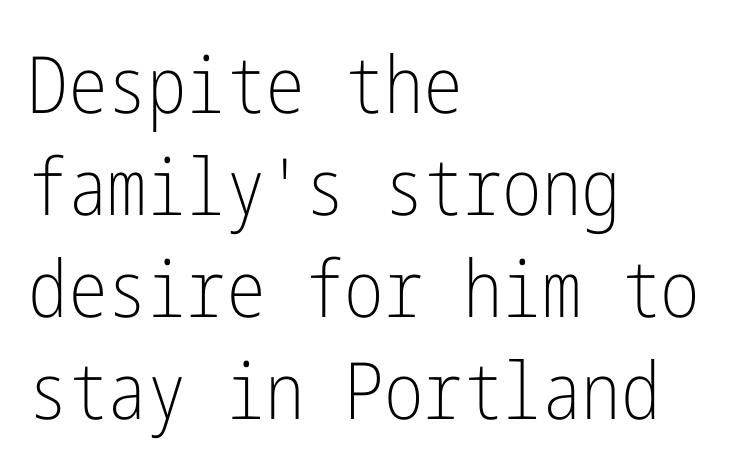
The image shows 79 px light, condensed sans-serif type, upright; set left-aligned, normal line spacing (1.29x), normal letter spacing, not underlined; low stroke contrast and a medium x-height.
